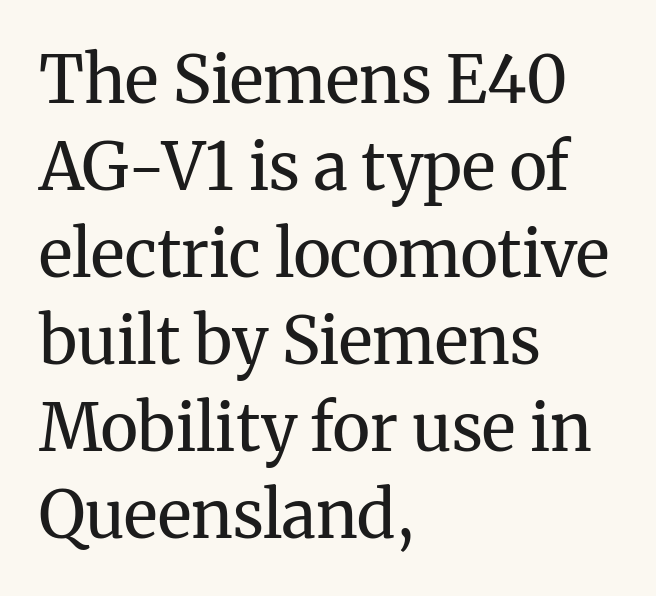
{"serif": "yes", "italic": "no", "bold": "no", "weight": "regular", "width": "normal", "stroke_contrast": "medium", "x_height": "medium", "monospaced": "no", "underline": "no", "align": "left", "line_spacing": "normal", "line_spacing_ratio": 1.34, "letter_spacing": "normal", "letter_spacing_em": 0.0, "glyph_px": 65}
